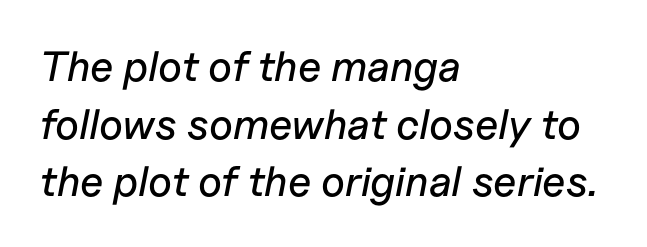
Vertical spacing — default. The letters sit at their default tracking, neither squeezed nor spread. Horizontal alignment here is leftward, the default for most running prose. This sample has the flowing, uneven cadence of proportional lettering.
